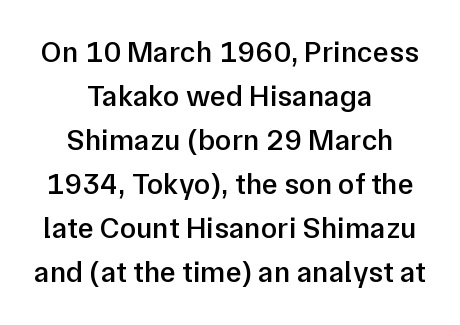
Stems and bowls a touch heavier than normal — semibold. The designer went with a sans here, leaving each stem footless. Quick note: underline off. The passage shown is typed in a proportional face where columns would drift. Vertical strokes here are truly vertical. Between one letter and the next there's only the usual sliver of space.
